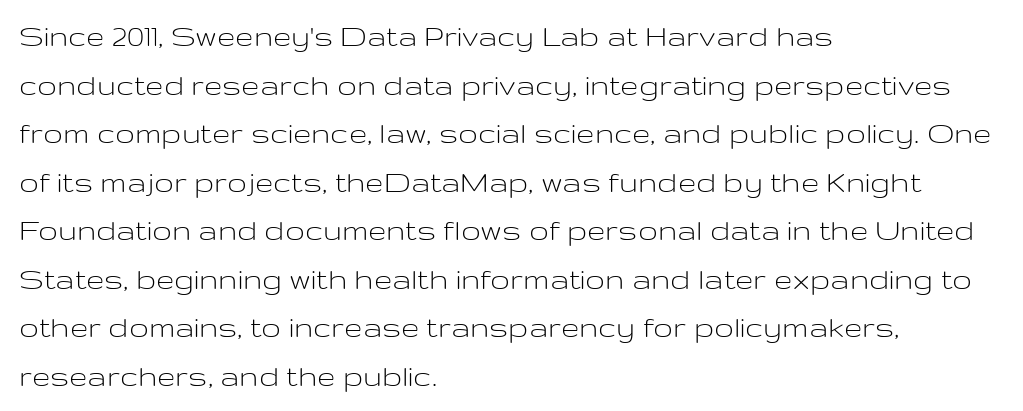
The glyphs in this specimen are sans serif. This rendering features lettering with no underline. In CSS terms this would be text-align: left. In terms of posture, this sample is upright. No extra ink here — the face is not bold.
